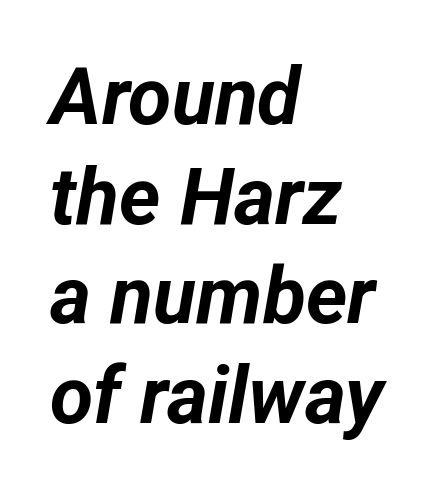
The image shows 79 px bold type, italic (leaning right); set left-aligned, normal line spacing (1.26x), normal letter spacing, not underlined; low stroke contrast and a medium x-height.
